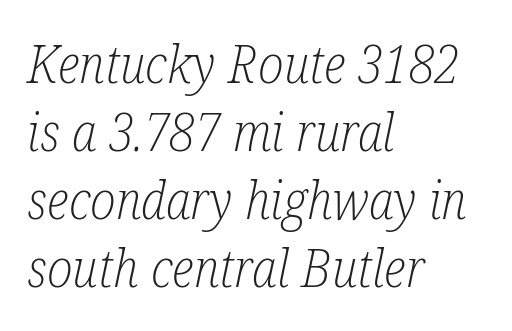
What kind of face is this? One with serifs. Think of a printed novel: that variable character pitch is what you see here. The typography opts for an oblique posture over an upright one. A light-to-regular cut is what we see here. You could call the tracking neutral — neither tight nor loose.
